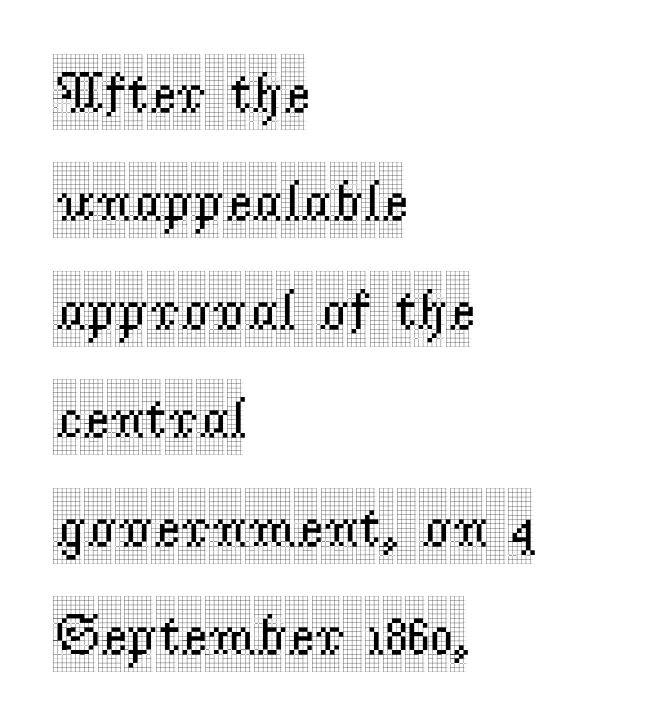
Q: Is the text italic (slanted)? A: No, it is upright.
Q: Is the typeface a serif or a sans-serif typeface? A: Serif.
Q: Is the text underlined? A: No.
Q: How is the paragraph aligned? A: Left-aligned.
Q: Is the spacing between letters normal or unusually wide? A: Normal.
Q: Width (condensed, normal, or wide)? A: Condensed.
Q: x-height? A: Large.
Q: Monospaced? A: No.
